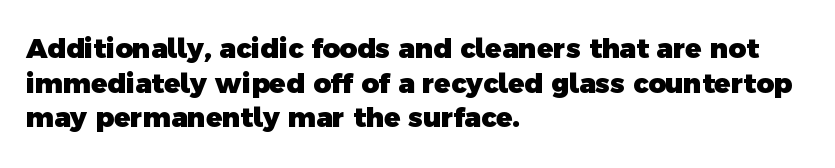
Q: Is the text bold? A: Yes.
Q: Is the text underlined? A: No.
Q: How is the paragraph aligned? A: Left-aligned.
Q: Is the spacing between letters normal or unusually wide? A: Normal.
Q: Is the spacing between lines tight, normal or loose? A: Normal.
